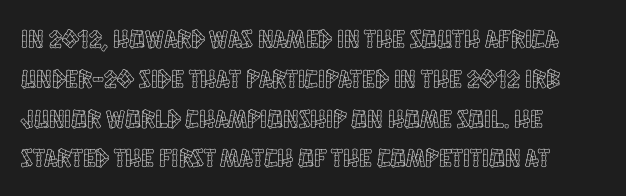
The image shows 26 px text type, upright; set left-aligned, normal line spacing (1.53x), normal letter spacing, not underlined.
